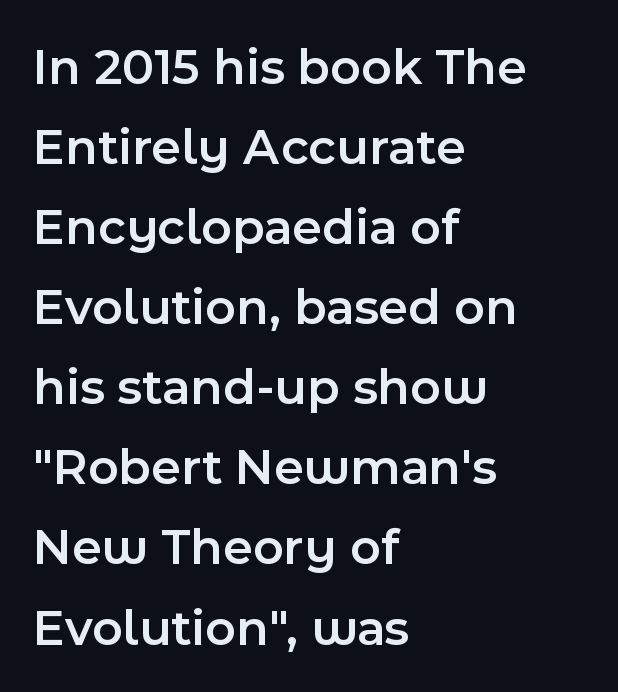
The image shows 52 px semibold sans-serif type, upright; set left-aligned, normal line spacing (1.54x), normal letter spacing, not underlined; a medium x-height.
